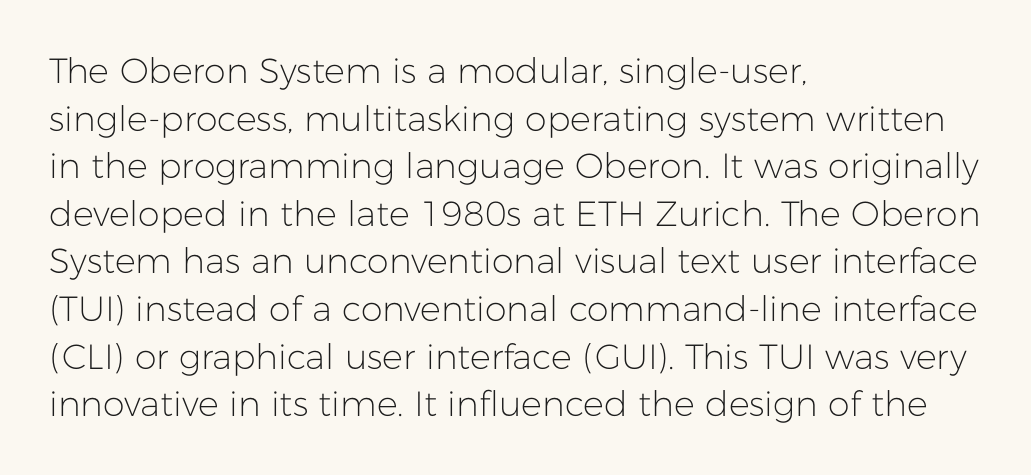
Q: Is the text bold? A: No.
Q: Is the text italic (slanted)? A: No, it is upright.
Q: Is the typeface a serif or a sans-serif typeface? A: Sans-serif.
Q: Is the text underlined? A: No.
Q: How is the paragraph aligned? A: Left-aligned.
Q: Is the spacing between letters normal or unusually wide? A: Normal.
Q: Is the spacing between lines tight, normal or loose? A: Normal.
Q: Width (condensed, normal, or wide)? A: Normal.
Q: Stroke contrast? A: Low.
Q: x-height? A: Medium.
Q: Monospaced? A: No.
